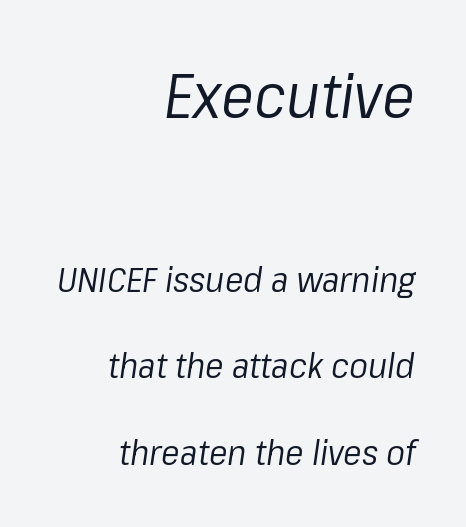
Does extra space separate the letters? No, they use regular spacing. Line endings align vertically; line beginnings do not. Check the space under the baseline: it is left empty. The block of text is sparse from top to bottom, with ample space between rows. Stem width sits at or under what a default text font uses. Is the lower block the larger one? No — the upper block carries the bigger type.
